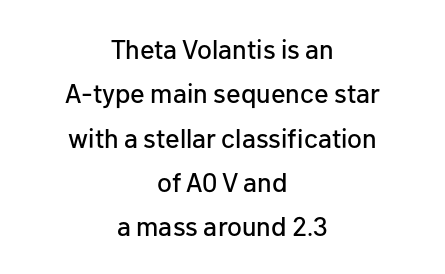
Leftover space on each line is divided equally before and after the words. Short note: letters normally spaced. What's the leading like? Ordinary, nothing unusual. The glyphs are unaccompanied by any horizontal stroke below them. Upright lettering throughout.
